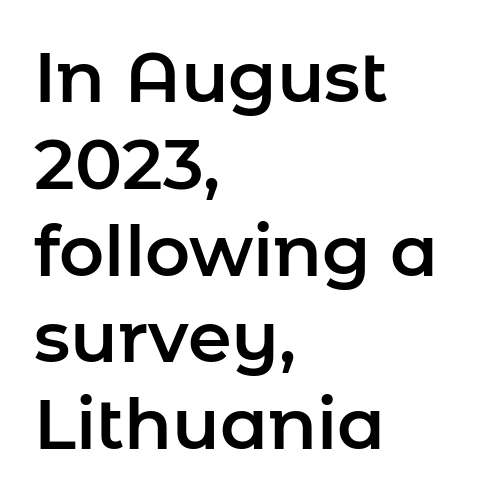
Unlike a traditional serif, this face leaves its strokes unadorned. Underline: absent. The paragraph shown leans on its left margin. This sample uses plain, unmodified letter spacing. Spacing verdict: proportional, widths tailored to each character.
